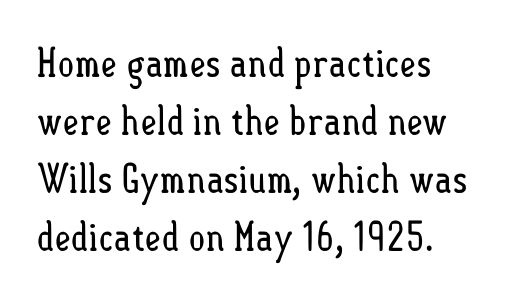
Q: Is the text bold? A: No.
Q: Is the text italic (slanted)? A: No, it is upright.
Q: Is the text underlined? A: No.
Q: How is the paragraph aligned? A: Left-aligned.
Q: Is the spacing between letters normal or unusually wide? A: Normal.
Q: Is the spacing between lines tight, normal or loose? A: Normal.
Q: Width (condensed, normal, or wide)? A: Condensed.
Q: Stroke contrast? A: Low.
Q: x-height? A: Small.
Q: Monospaced? A: No.
